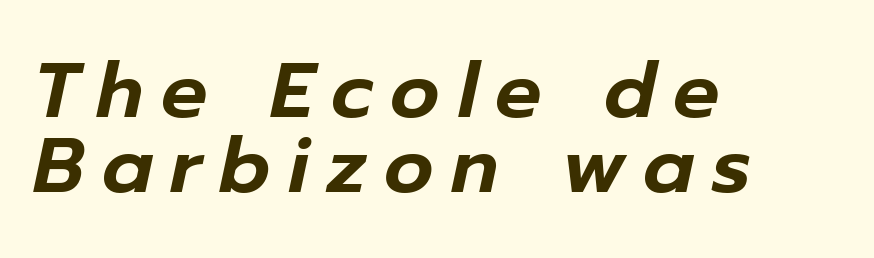
The image shows 77 px text type, italic (leaning right); set left-aligned, tight line spacing (0.97x), unusually wide letter spacing (+0.23 em), not underlined; low stroke contrast and a medium x-height.
